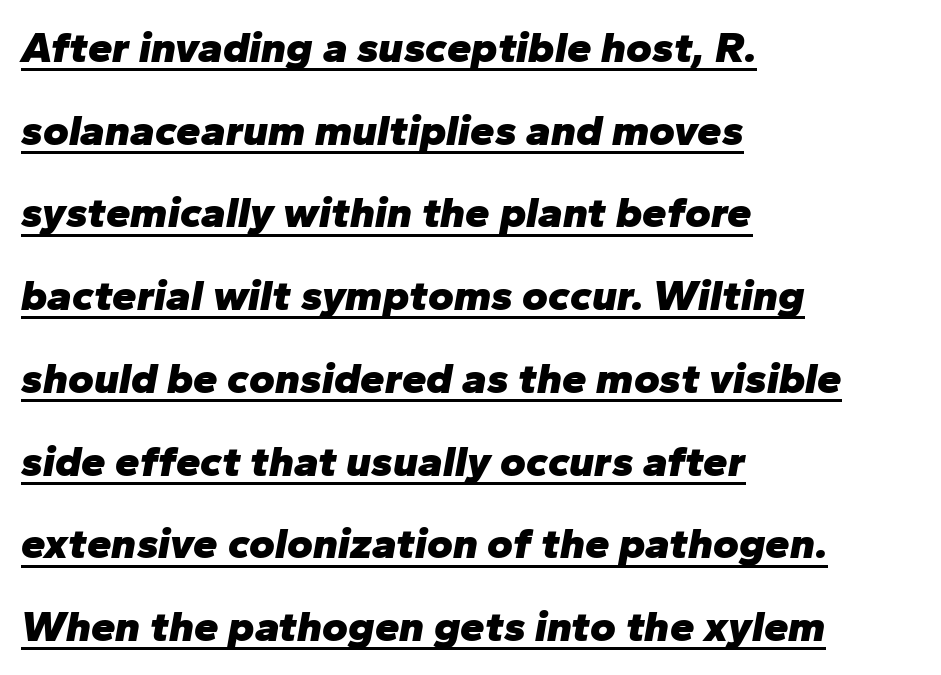
Q: Is the text bold? A: Yes.
Q: Is the text italic (slanted)? A: Yes, it leans right by about 10 degrees.
Q: Is the text underlined? A: Yes.
Q: How is the paragraph aligned? A: Left-aligned.
Q: Is the spacing between letters normal or unusually wide? A: Normal.
Q: Width (condensed, normal, or wide)? A: Normal.
Q: Stroke contrast? A: Low.
Q: x-height? A: Medium.
Q: Monospaced? A: No.
